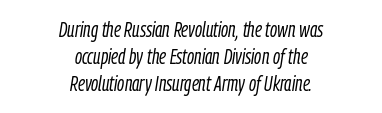
Q: Is the text bold? A: No.
Q: Is the text italic (slanted)? A: Yes, it leans right by about 9 degrees.
Q: Is the text underlined? A: No.
Q: How is the paragraph aligned? A: Centered.
Q: Is the spacing between letters normal or unusually wide? A: Normal.
Q: Is the spacing between lines tight, normal or loose? A: Normal.
